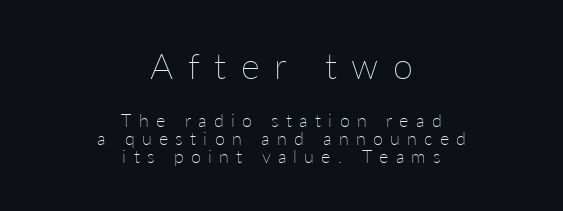
The image shows 36 px thin type, upright; set centered, tight line spacing (1.02x), unusually wide letter spacing (+0.4 em), not underlined; the first (top) block is 2.0x larger; low stroke contrast and a medium x-height.
